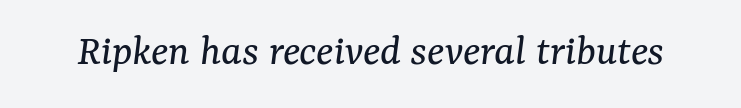
Q: Is the text bold? A: No.
Q: Is the text italic (slanted)? A: Yes, it leans right by about 7 degrees.
Q: Is the typeface a serif or a sans-serif typeface? A: Serif.
Q: Is the text underlined? A: No.
Q: Is the spacing between letters normal or unusually wide? A: Normal.
Q: Width (condensed, normal, or wide)? A: Normal.
Q: Stroke contrast? A: Medium.
Q: x-height? A: Medium.
Q: Monospaced? A: No.
